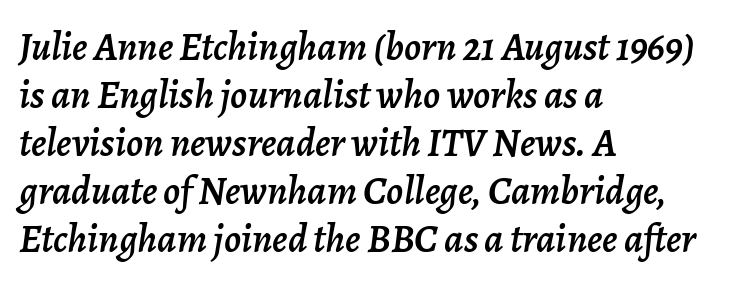
Q: Is the text italic (slanted)? A: Yes, it leans right by about 7 degrees.
Q: Is the text underlined? A: No.
Q: How is the paragraph aligned? A: Left-aligned.
Q: Is the spacing between letters normal or unusually wide? A: Normal.
Q: Width (condensed, normal, or wide)? A: Normal.
Q: Stroke contrast? A: Low.
Q: x-height? A: Medium.
Q: Monospaced? A: No.
